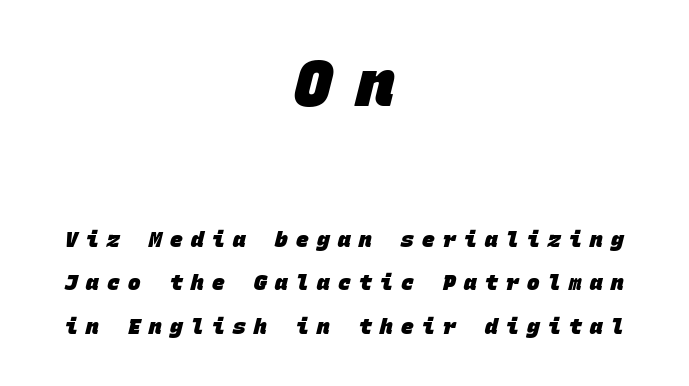
These lines stand farther apart than default settings would place them. Descenders are the only things crossing below the line. These lines are rendered in a fixed-pitch font. Stroke terminals: plain, sans-serif.
